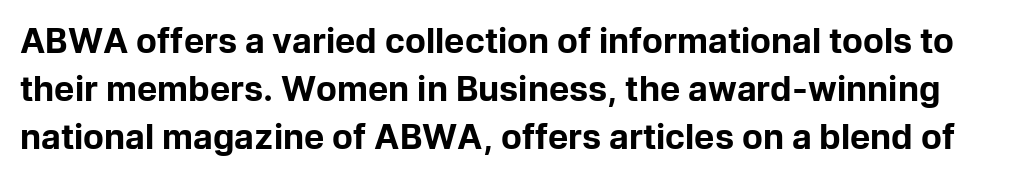
{"serif": "no", "italic": "no", "bold": "yes", "weight": "bold", "width": "normal", "stroke_contrast": "low", "x_height": "medium", "monospaced": "no", "underline": "no", "line_spacing": "normal", "line_spacing_ratio": 1.41, "letter_spacing": "normal", "letter_spacing_em": 0.0, "glyph_px": 34}
